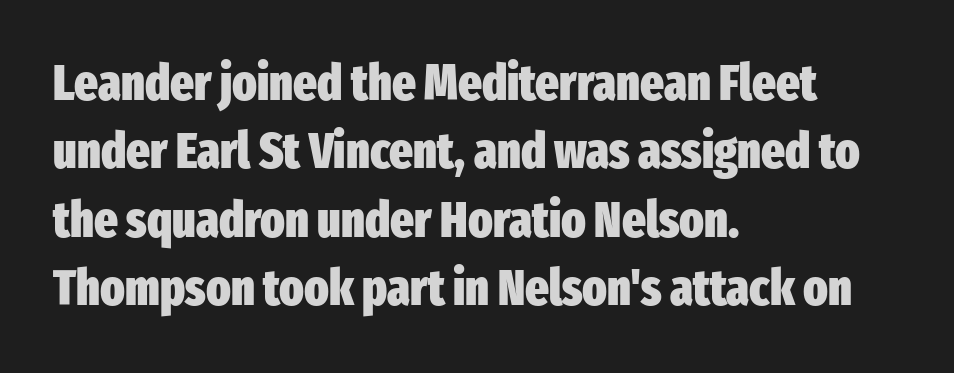
{"serif": "no", "italic": "no", "bold": "yes", "weight": "heavy", "width": "condensed", "stroke_contrast": "low", "x_height": "medium", "monospaced": "no", "underline": "no", "align": "left", "line_spacing": "normal", "line_spacing_ratio": 1.37, "letter_spacing": "normal", "letter_spacing_em": 0.0, "glyph_px": 50}
